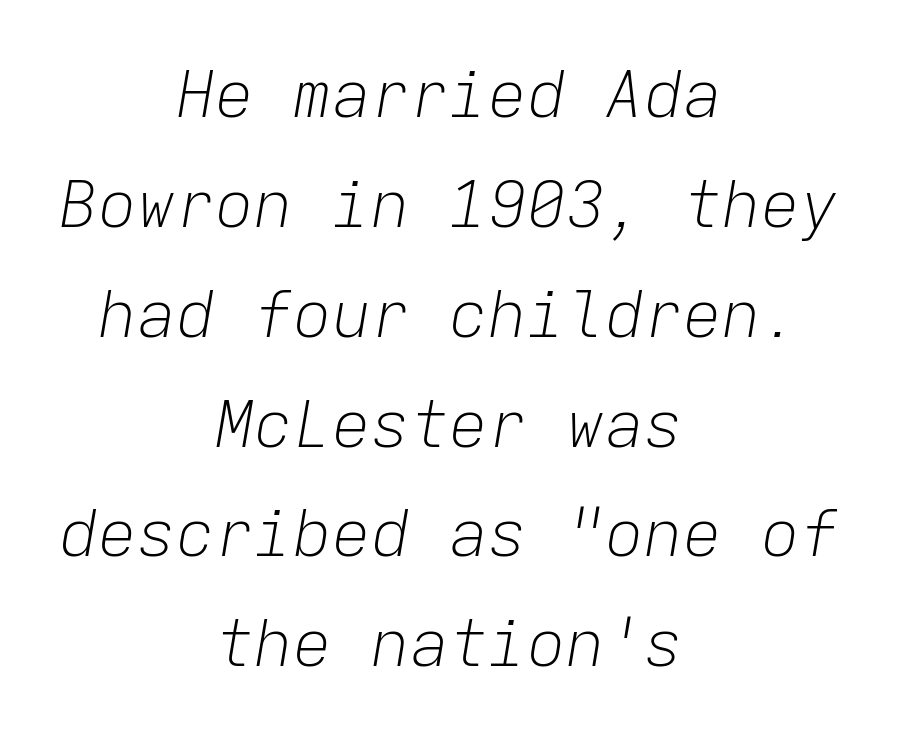
The letterforms sit at book weight or below. Fixed-width glyphs throughout — classic coding-font behaviour. Neither beginnings nor endings align; midpoints do. Decoration check: the copy has no underline. Notice how the stems are inclined rather than vertical — that's the hallmark of italics. The type is set solid horizontally, with unmodified tracking.
